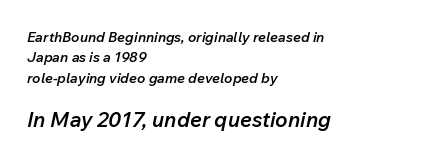
Q: Is the text bold? A: Semi-bold.
Q: Is the text italic (slanted)? A: Yes, it leans right by about 12 degrees.
Q: Is the text underlined? A: No.
Q: How is the paragraph aligned? A: Left-aligned.
Q: Is the spacing between letters normal or unusually wide? A: Normal.
Q: Is the spacing between lines tight, normal or loose? A: Normal.
Q: Which block of text is set in a larger size, the first (top) or the second (bottom)? A: The second (bottom) one.
